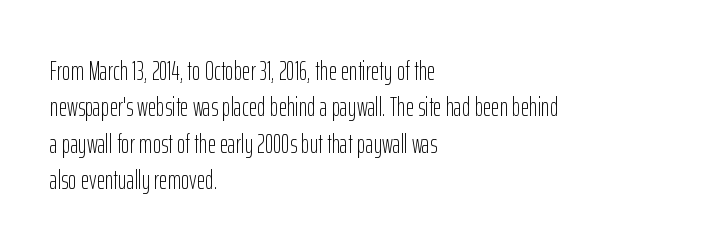
{"italic": "no", "bold": "no", "underline": "no", "align": "left", "line_spacing": "normal", "line_spacing_ratio": 1.4, "letter_spacing": "normal", "letter_spacing_em": 0.0, "glyph_px": 26}
